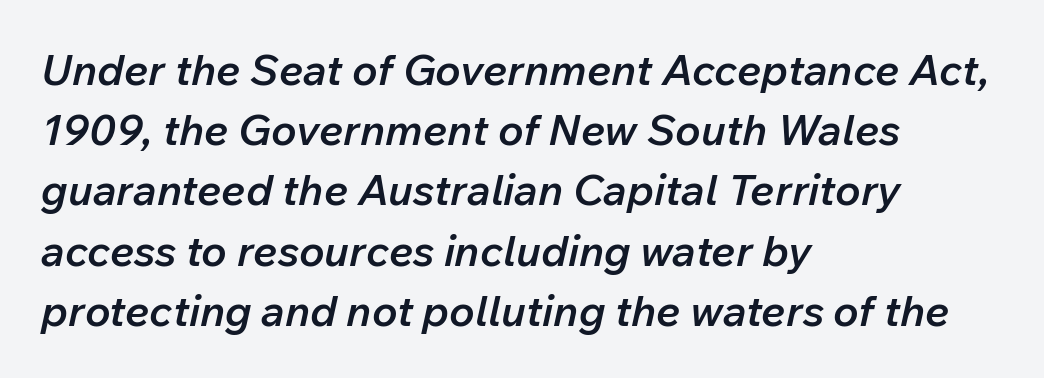
{"italic": "yes", "lean": "right", "slant_degrees": 12, "bold": "semi", "weight": "semibold", "width": "normal", "stroke_contrast": "low", "x_height": "medium", "monospaced": "no", "underline": "no", "align": "left", "line_spacing": "normal", "line_spacing_ratio": 1.4, "letter_spacing": "normal", "letter_spacing_em": 0.0, "glyph_px": 43}
